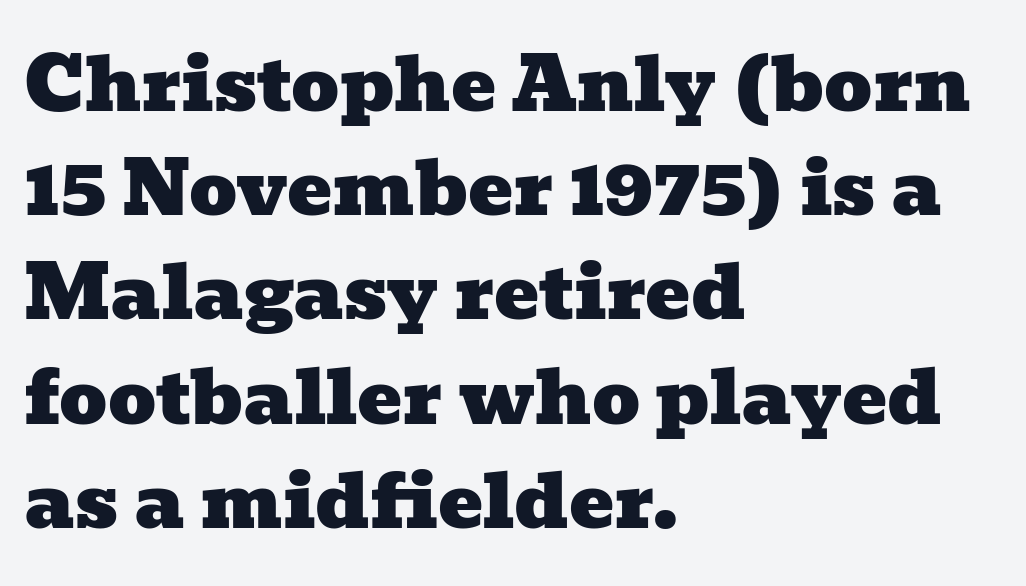
The image shows 75 px wide serif type; set left-aligned, normal line spacing (1.39x), normal letter spacing, not underlined; low stroke contrast and a medium x-height.
